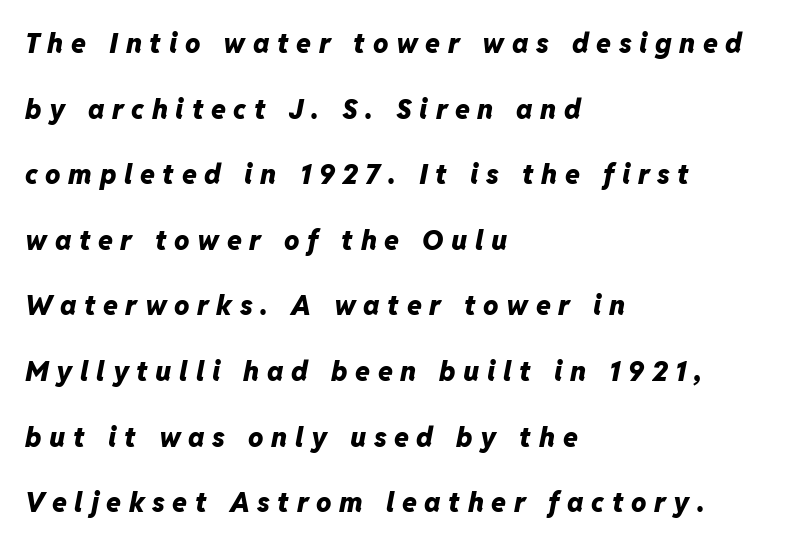
{"italic": "yes", "lean": "right", "slant_degrees": 11, "bold": "yes", "underline": "no", "align": "left", "line_spacing": "loose", "line_spacing_ratio": 2.43, "letter_spacing": "wide", "letter_spacing_em": 0.28, "glyph_px": 27}
